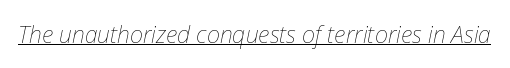
Q: Is the text bold? A: No.
Q: Is the text italic (slanted)? A: Yes, it leans right by about 12 degrees.
Q: Is the text underlined? A: Yes.
Q: Is the spacing between letters normal or unusually wide? A: Normal.
